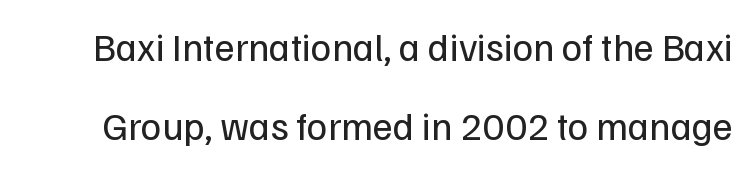
Compared with a typical body face, this is equally light or lighter still. Is this a fixed-width face? No — the glyphs have proportional, varying widths. Whoever set this chose breathing room over compactness in the vertical rhythm. The area under the type is left untouched. Nothing sits at the stroke ends, so this counts as sans-serif.
